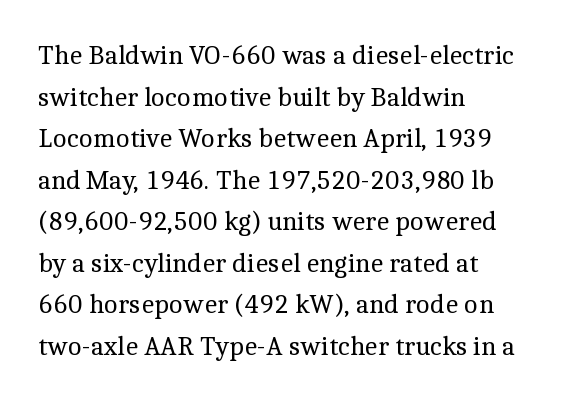
{"italic": "no", "bold": "no", "underline": "no", "align": "left", "line_spacing": "normal", "line_spacing_ratio": 1.54, "letter_spacing": "normal", "letter_spacing_em": 0.0, "glyph_px": 27}
